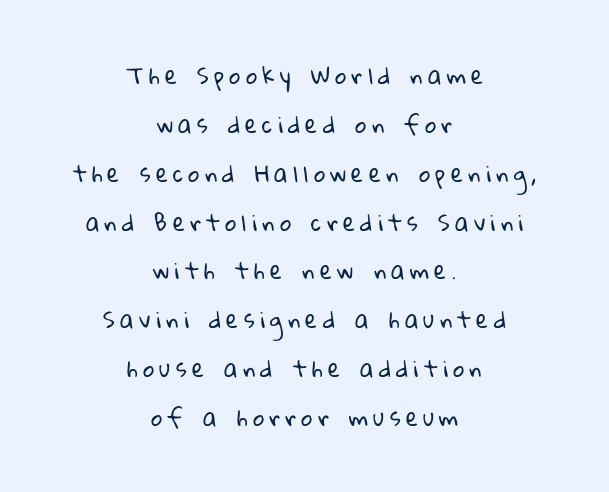
Does extra space separate the letters? Yes, quite a lot of it. The paragraph has two soft edges and a firm central axis. The space between consecutive lines is lavish. The baseline area is clear.
